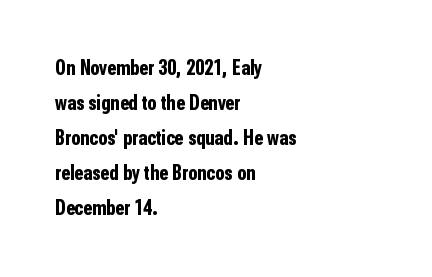
{"italic": "no", "bold": "yes", "underline": "no", "align": "left", "line_spacing": "normal", "line_spacing_ratio": 1.67, "letter_spacing": "normal", "letter_spacing_em": 0.0, "glyph_px": 21}
